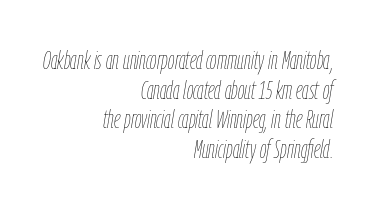
Q: Is the text bold? A: No.
Q: Is the text italic (slanted)? A: Yes, it leans right by about 9 degrees.
Q: Is the text underlined? A: No.
Q: How is the paragraph aligned? A: Right-aligned.
Q: Is the spacing between letters normal or unusually wide? A: Normal.
Q: Is the spacing between lines tight, normal or loose? A: Tight.
